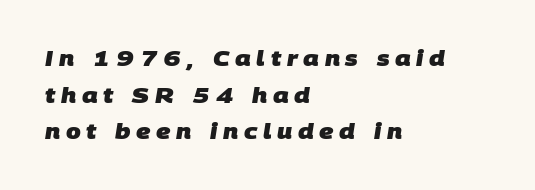
Q: Is the text bold? A: Yes.
Q: Is the text underlined? A: No.
Q: How is the paragraph aligned? A: Left-aligned.
Q: Is the spacing between letters normal or unusually wide? A: Unusually wide.
